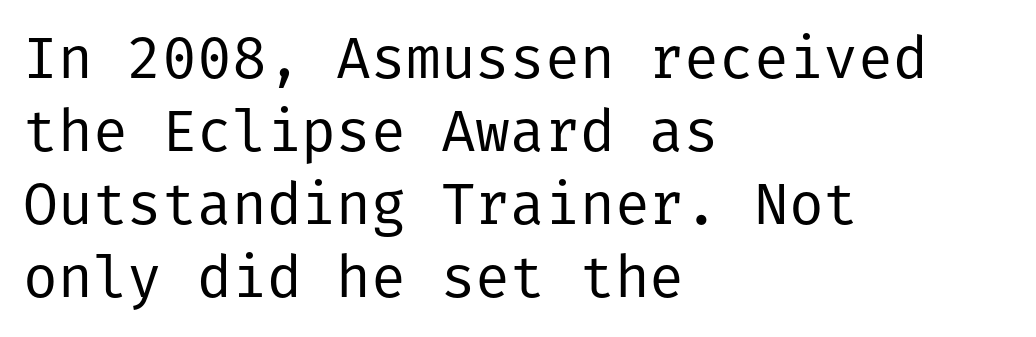
The image shows 58 px regular-weight sans-serif type, upright; set left-aligned, normal line spacing (1.26x), normal letter spacing, not underlined; low stroke contrast and a medium x-height.
